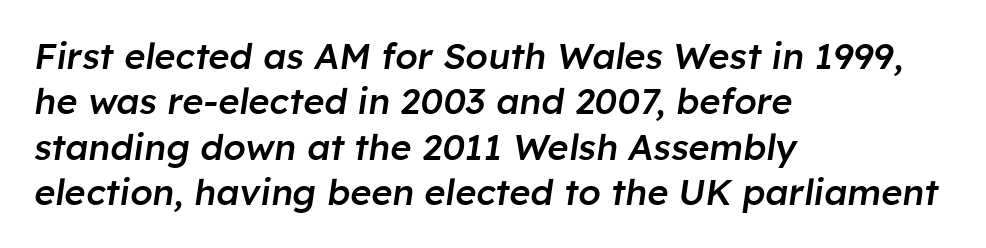
Q: Is the text bold? A: Semi-bold.
Q: Is the text italic (slanted)? A: Yes, it leans right by about 8 degrees.
Q: Is the text underlined? A: No.
Q: How is the paragraph aligned? A: Left-aligned.
Q: Is the spacing between letters normal or unusually wide? A: Normal.
Q: Is the spacing between lines tight, normal or loose? A: Normal.
Q: Width (condensed, normal, or wide)? A: Normal.
Q: Stroke contrast? A: Low.
Q: x-height? A: Medium.
Q: Monospaced? A: No.
